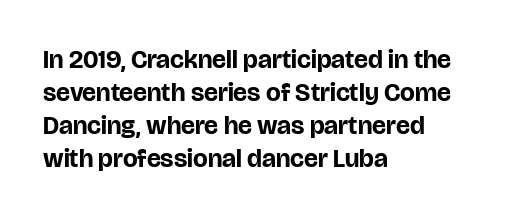
{"italic": "no", "bold": "yes", "underline": "no", "align": "left", "line_spacing": "normal", "line_spacing_ratio": 1.27, "letter_spacing": "normal", "letter_spacing_em": 0.0, "glyph_px": 26}
